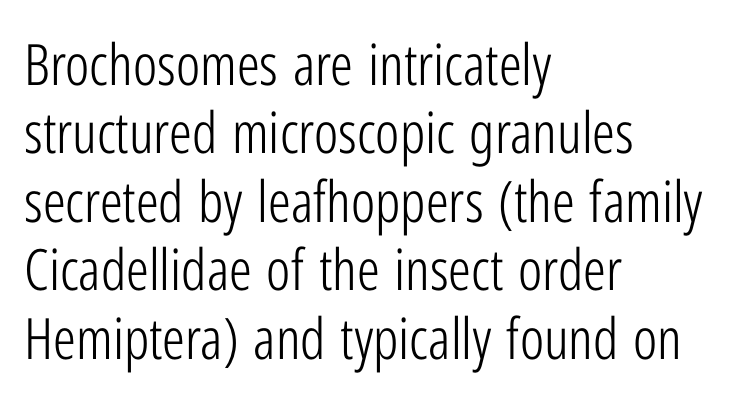
Q: Is the text bold? A: No.
Q: Is the text italic (slanted)? A: No, it is upright.
Q: Is the typeface a serif or a sans-serif typeface? A: Sans-serif.
Q: Is the text underlined? A: No.
Q: How is the paragraph aligned? A: Left-aligned.
Q: Is the spacing between letters normal or unusually wide? A: Normal.
Q: Width (condensed, normal, or wide)? A: Condensed.
Q: Stroke contrast? A: Low.
Q: x-height? A: Medium.
Q: Monospaced? A: No.
